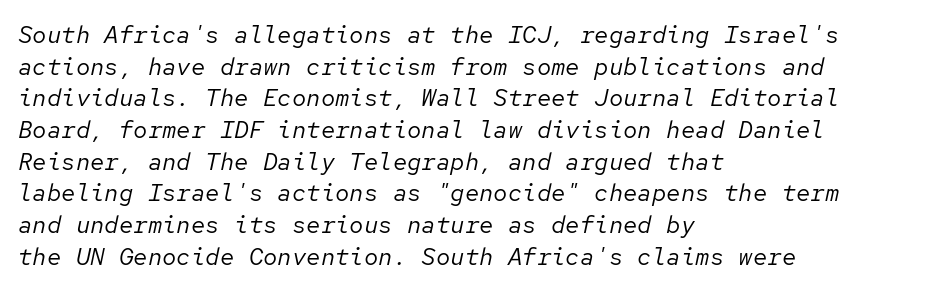
Q: Is the text bold? A: No.
Q: Is the text italic (slanted)? A: Yes, it leans right by about 12 degrees.
Q: Is the text underlined? A: No.
Q: How is the paragraph aligned? A: Left-aligned.
Q: Is the spacing between letters normal or unusually wide? A: Normal.
Q: Is the spacing between lines tight, normal or loose? A: Normal.
